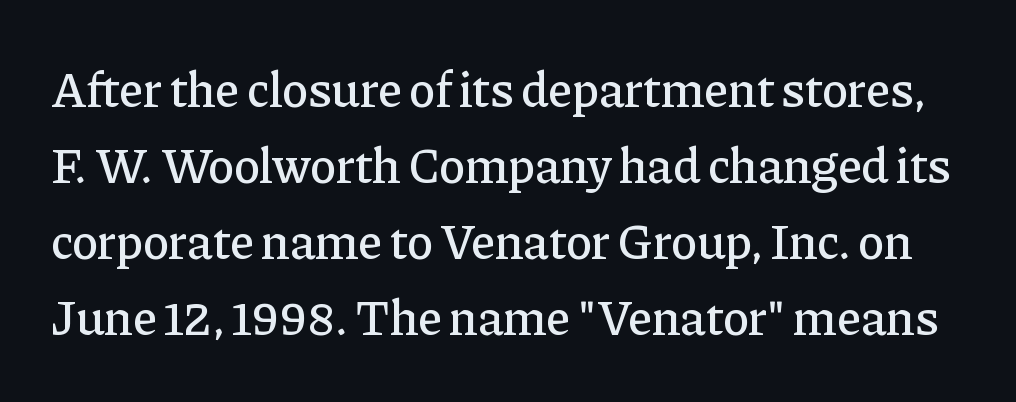
{"serif": "yes", "italic": "no", "width": "normal", "stroke_contrast": "low", "x_height": "medium", "monospaced": "no", "underline": "no", "line_spacing": "normal", "line_spacing_ratio": 1.52, "letter_spacing": "normal", "letter_spacing_em": 0.0, "glyph_px": 50}
